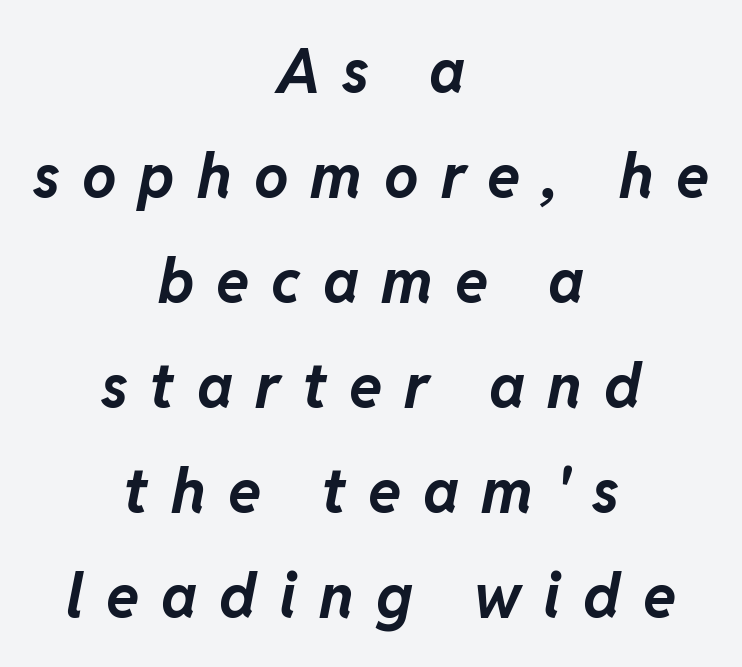
{"italic": "yes", "lean": "right", "slant_degrees": 11, "bold": "yes", "weight": "bold", "width": "normal", "stroke_contrast": "low", "x_height": "medium", "monospaced": "no", "underline": "no", "align": "center", "line_spacing_ratio": 1.72, "letter_spacing": "wide", "letter_spacing_em": 0.36, "glyph_px": 61}
